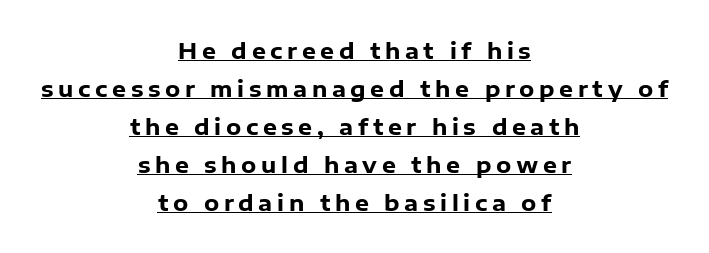
The image shows 22 px bold type, upright; set centered, line spacing 1.73x, unusually wide letter spacing (+0.21 em), underlined.
